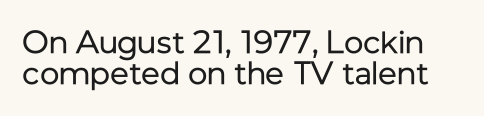
{"serif": "no", "italic": "no", "bold": "no", "weight": "regular", "width": "normal", "stroke_contrast": "low", "x_height": "medium", "monospaced": "no", "underline": "no", "line_spacing": "tight", "line_spacing_ratio": 0.98, "letter_spacing": "normal", "letter_spacing_em": 0.0, "glyph_px": 32}
